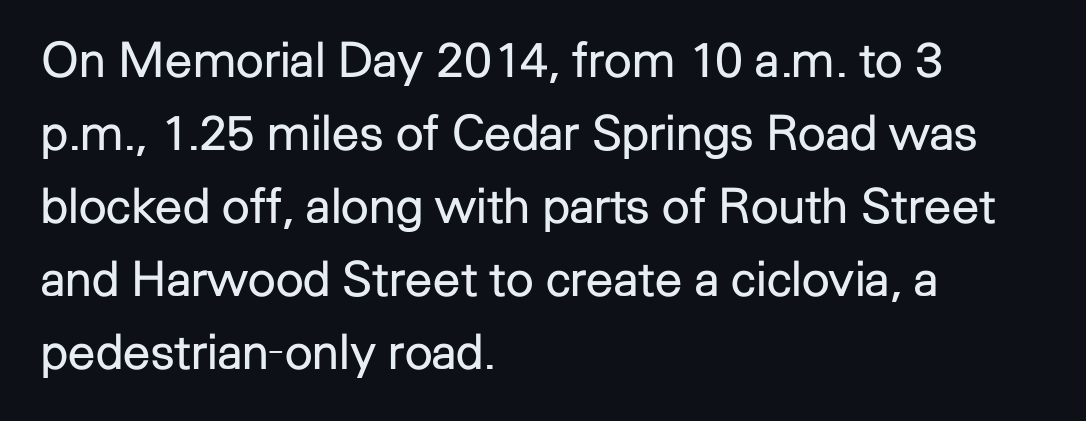
The image shows 49 px regular-weight sans-serif type, upright; set left-aligned, normal line spacing (1.49x), normal letter spacing, not underlined; low stroke contrast and a medium x-height.
